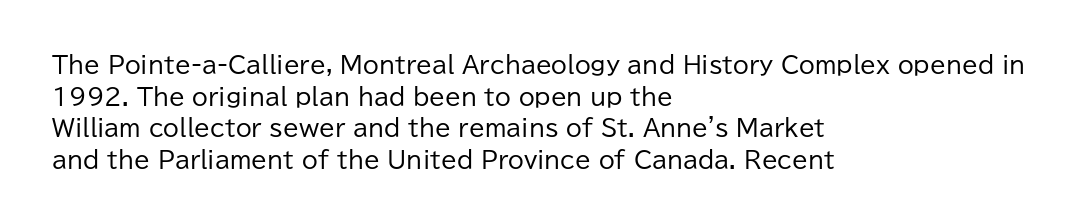
Q: Is the text bold? A: No.
Q: Is the text italic (slanted)? A: No, it is upright.
Q: Is the text underlined? A: No.
Q: How is the paragraph aligned? A: Left-aligned.
Q: Is the spacing between letters normal or unusually wide? A: Normal.
Q: Is the spacing between lines tight, normal or loose? A: Normal.
